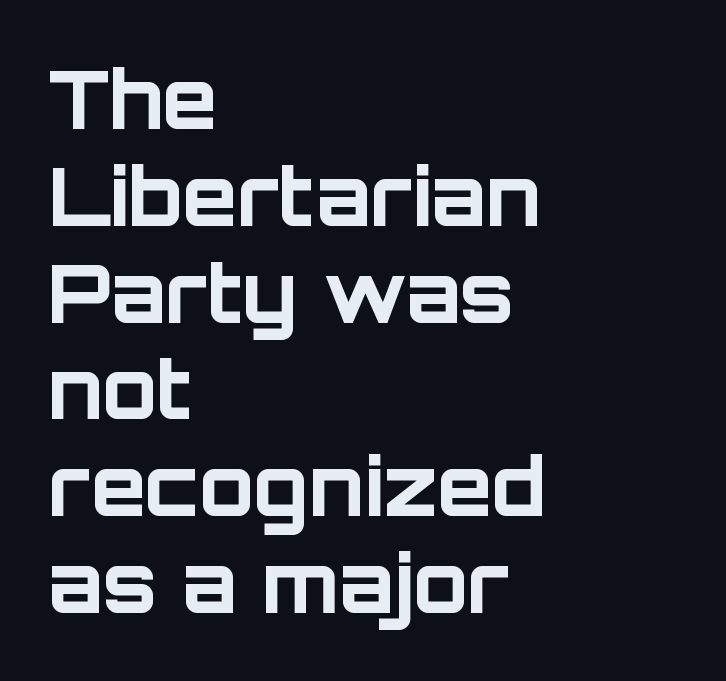
Q: Is the text bold? A: Yes.
Q: Is the text italic (slanted)? A: No, it is upright.
Q: Is the typeface a serif or a sans-serif typeface? A: Sans-serif.
Q: Is the text underlined? A: No.
Q: How is the paragraph aligned? A: Left-aligned.
Q: Is the spacing between letters normal or unusually wide? A: Normal.
Q: Width (condensed, normal, or wide)? A: Normal.
Q: Stroke contrast? A: Low.
Q: x-height? A: Large.
Q: Monospaced? A: No.
